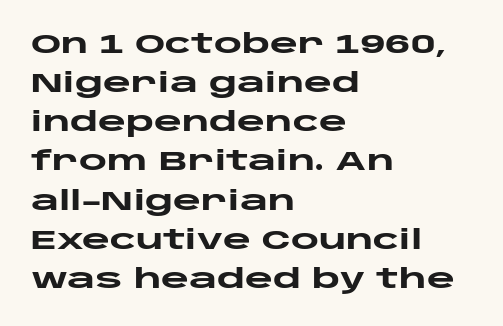
The image shows 27 px bold type, upright; set left-aligned, normal line spacing (1.45x), normal letter spacing, not underlined.
